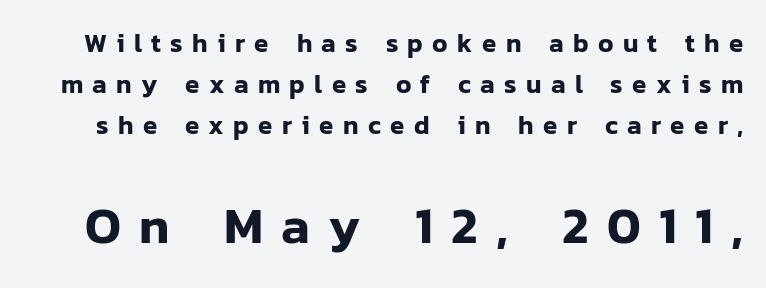
Top chunk: small. Bottom chunk: large. Does the type have serifs? No, each stem ends abruptly. The space beneath each line is pristine and unruled. Compared with typical body copy, the letter spacing here is much looser. Character widths vary here, with narrow letters taking less room than wide ones. No italicization has been applied; the sample stays upright.
